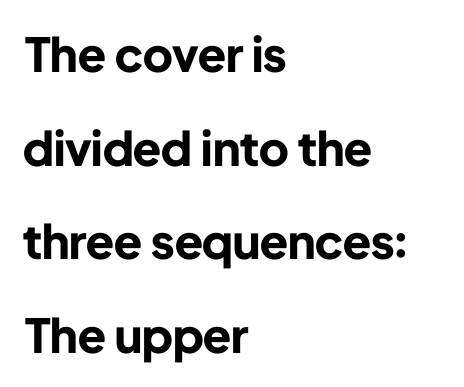
The image shows 47 px bold sans-serif type, upright; set left-aligned, loose line spacing (1.99x), normal letter spacing, not underlined; low stroke contrast and a medium x-height.
